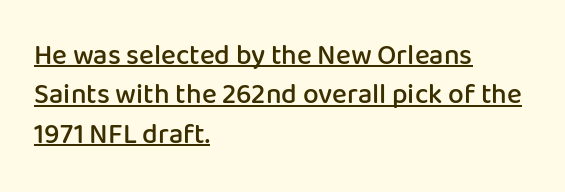
Q: Is the text bold? A: Semi-bold.
Q: Is the text italic (slanted)? A: No, it is upright.
Q: Is the typeface a serif or a sans-serif typeface? A: Sans-serif.
Q: Is the text underlined? A: Yes.
Q: How is the paragraph aligned? A: Left-aligned.
Q: Is the spacing between letters normal or unusually wide? A: Normal.
Q: Is the spacing between lines tight, normal or loose? A: Normal.
Q: Width (condensed, normal, or wide)? A: Normal.
Q: Stroke contrast? A: Low.
Q: x-height? A: Medium.
Q: Monospaced? A: No.
